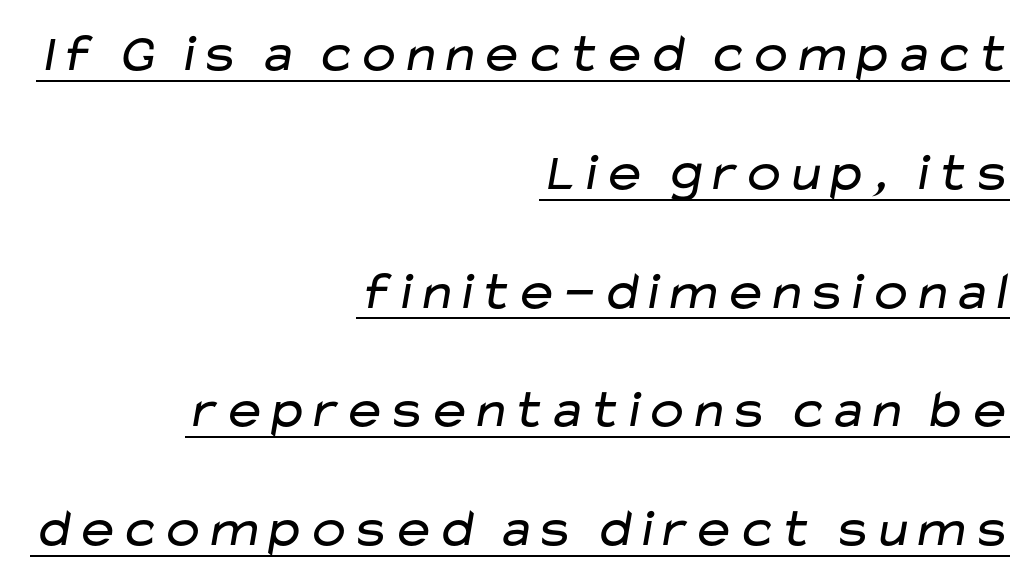
Q: Is the text bold? A: No.
Q: Is the typeface a serif or a sans-serif typeface? A: Sans-serif.
Q: Is the text underlined? A: Yes.
Q: How is the paragraph aligned? A: Right-aligned.
Q: Is the spacing between letters normal or unusually wide? A: Normal.
Q: Is the spacing between lines tight, normal or loose? A: Loose.
Q: Width (condensed, normal, or wide)? A: Wide.
Q: Stroke contrast? A: Low.
Q: x-height? A: Medium.
Q: Monospaced? A: No.
